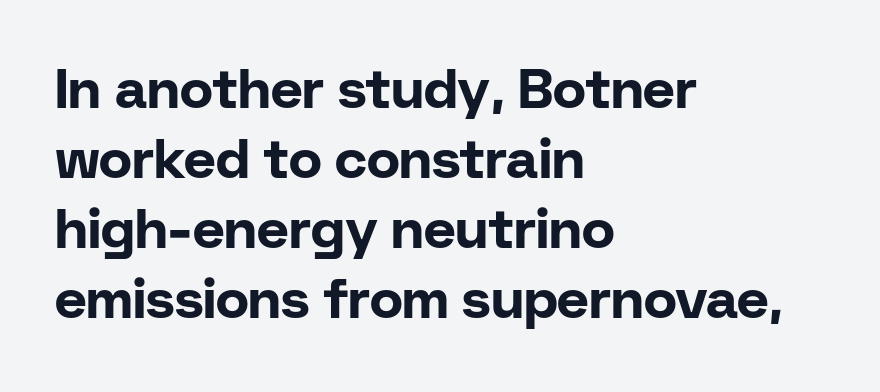
The image shows 55 px bold sans-serif type, upright; set left-aligned, normal line spacing (1.27x), normal letter spacing, not underlined; low stroke contrast and a medium x-height.
